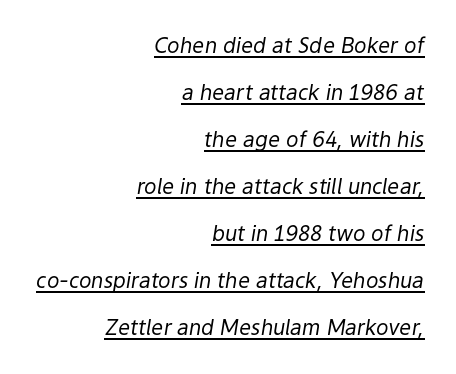
{"italic": "yes", "lean": "right", "slant_degrees": 9, "bold": "no", "underline": "yes", "align": "right", "line_spacing": "loose", "line_spacing_ratio": 2.24, "letter_spacing": "normal", "letter_spacing_em": 0.0, "glyph_px": 21}
